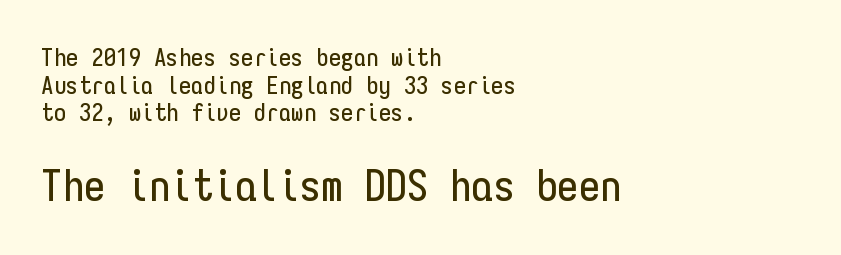
This is sans-serif lettering, the kind often seen on screens and signage. Is there much room between lines? No — they nearly touch. These lines were composed using upright roman letters. Spacing verdict: monospaced, one width for all characters. A typesetter would call this zero additional tracking.
